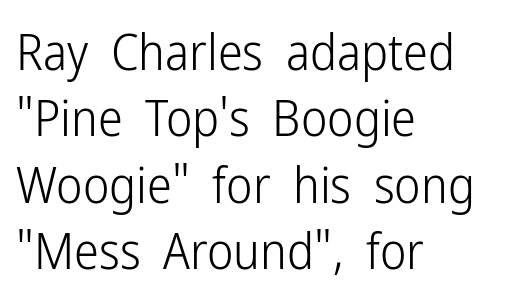
{"serif": "no", "italic": "no", "bold": "no", "weight": "light", "width": "condensed", "stroke_contrast": "low", "x_height": "medium", "monospaced": "no", "underline": "no", "align": "left", "line_spacing": "normal", "line_spacing_ratio": 1.33, "letter_spacing": "normal", "letter_spacing_em": 0.0, "glyph_px": 50}
